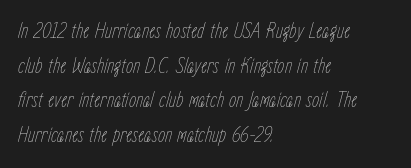
Q: Is the text bold? A: No.
Q: Is the text italic (slanted)? A: Yes, it leans right by about 15 degrees.
Q: Is the text underlined? A: No.
Q: How is the paragraph aligned? A: Left-aligned.
Q: Is the spacing between letters normal or unusually wide? A: Normal.
Q: Is the spacing between lines tight, normal or loose? A: Normal.
